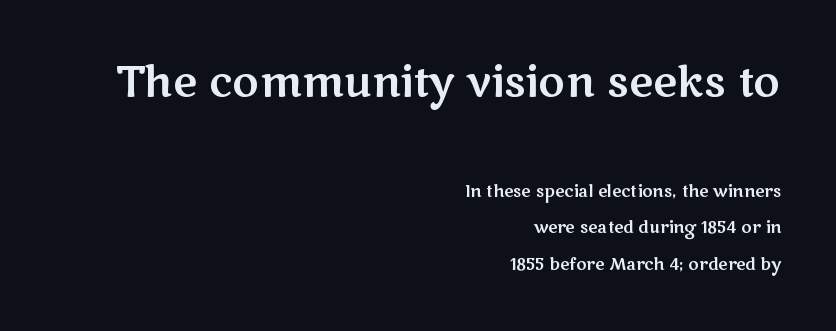
{"serif": "no", "italic": "no", "width": "wide", "stroke_contrast": "medium", "x_height": "medium", "monospaced": "no", "underline": "no", "align": "right", "line_spacing": "loose", "line_spacing_ratio": 2.27, "letter_spacing": "normal", "letter_spacing_em": 0.0, "larger_block": "first", "size_ratio": 2.56, "glyph_px": 41}
